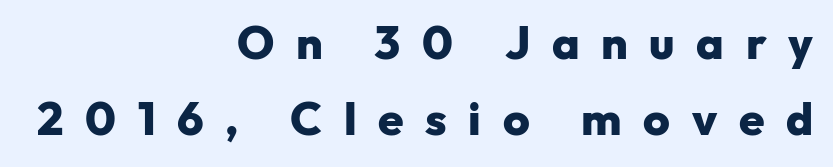
The image shows 46 px heavy sans-serif type, upright; set right-aligned, normal line spacing (1.66x), unusually wide letter spacing (+0.47 em), not underlined; low stroke contrast and a medium x-height.
